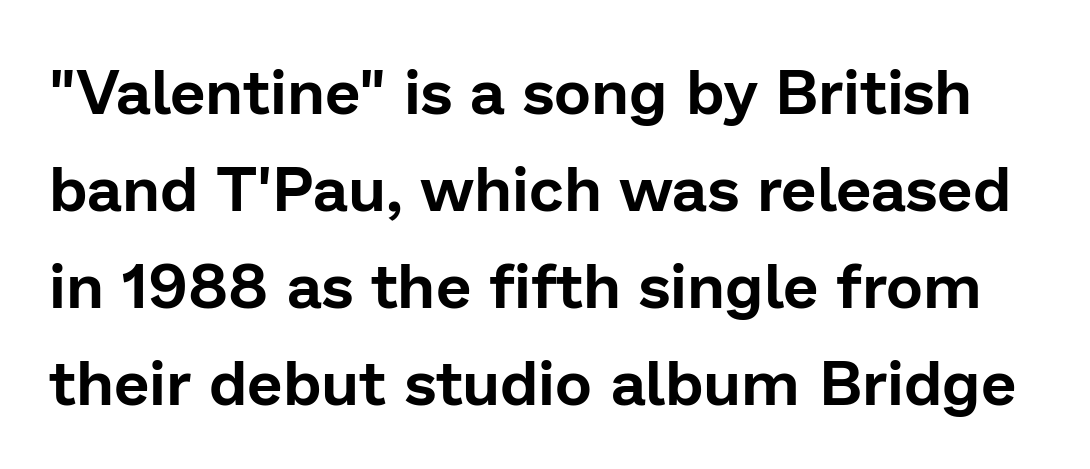
This is sans-serif lettering, the kind often seen on screens and signage. Rule under the text: the space is simply empty. Inter-character spacing is left at the font's built-in metrics. Is there any slant? The stems are plumb. Note the varied advance widths — an 'i' is clearly narrower than an 'm'.
